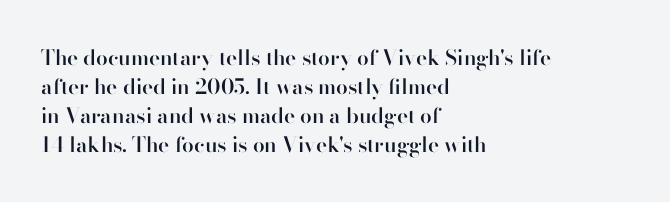
Q: Is the text bold? A: Semi-bold.
Q: Is the text italic (slanted)? A: No, it is upright.
Q: Is the text underlined? A: No.
Q: How is the paragraph aligned? A: Left-aligned.
Q: Is the spacing between letters normal or unusually wide? A: Normal.
Q: Is the spacing between lines tight, normal or loose? A: Normal.
